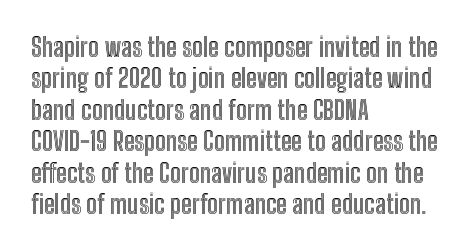
Tracking value appears to be zero — textbook default spacing. Rendered with straight, roman letterforms. Short and long lines alike share a common starting point at left. A bare baseline throughout the passage.
